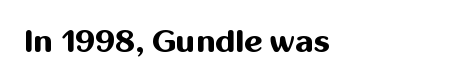
{"serif": "no", "italic": "no", "bold": "yes", "weight": "bold", "width": "normal", "stroke_contrast": "medium", "x_height": "medium", "monospaced": "no", "underline": "no", "letter_spacing": "normal", "letter_spacing_em": 0.0, "glyph_px": 32}
